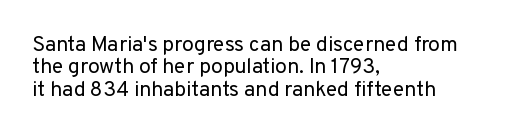
Q: Is the text bold? A: No.
Q: Is the text italic (slanted)? A: No, it is upright.
Q: Is the text underlined? A: No.
Q: How is the paragraph aligned? A: Left-aligned.
Q: Is the spacing between letters normal or unusually wide? A: Normal.
Q: Is the spacing between lines tight, normal or loose? A: Tight.
